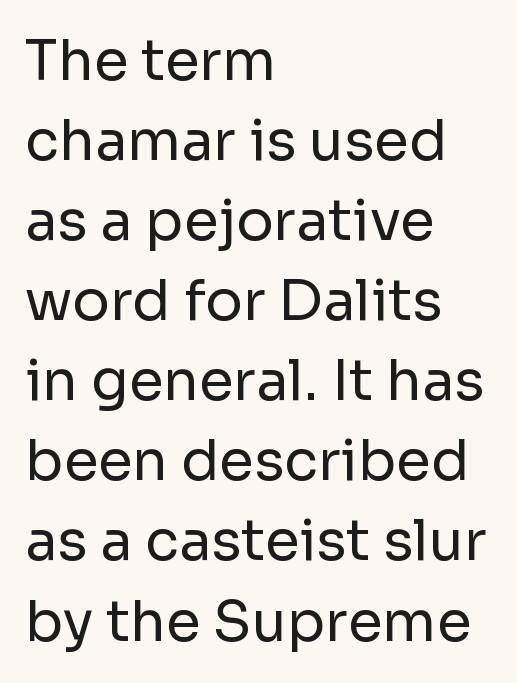
Q: Is the text bold? A: No.
Q: Is the text italic (slanted)? A: No, it is upright.
Q: Is the typeface a serif or a sans-serif typeface? A: Sans-serif.
Q: Is the text underlined? A: No.
Q: How is the paragraph aligned? A: Left-aligned.
Q: Is the spacing between letters normal or unusually wide? A: Normal.
Q: Is the spacing between lines tight, normal or loose? A: Normal.
Q: Width (condensed, normal, or wide)? A: Normal.
Q: Stroke contrast? A: Low.
Q: x-height? A: Medium.
Q: Monospaced? A: No.
